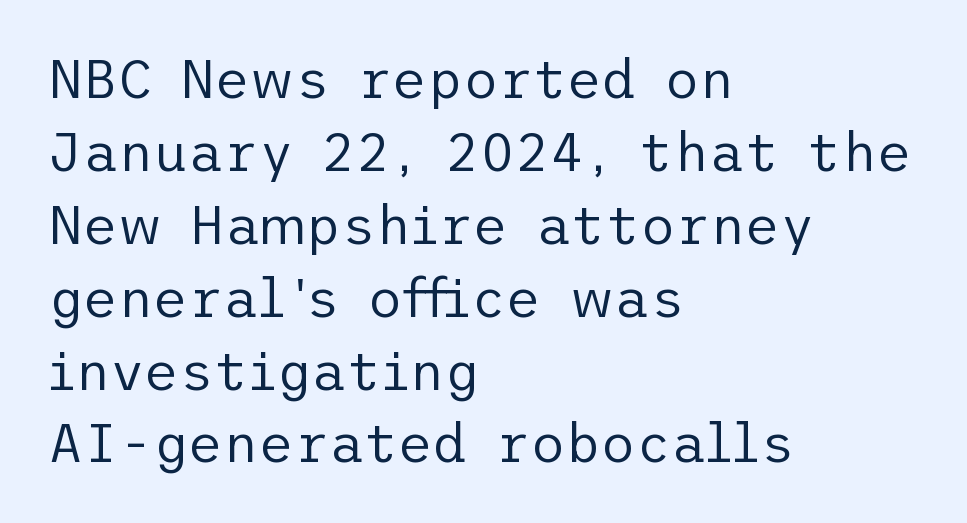
The image shows 54 px regular-weight sans-serif type, upright; set left-aligned, normal line spacing (1.35x), normal letter spacing, not underlined; low stroke contrast and a medium x-height.
